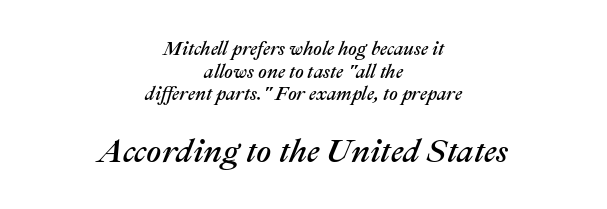
The image shows 33 px text type, italic (leaning right); set centered, line spacing 1.19x, normal letter spacing, not underlined; the second (bottom) block is 1.74x larger; medium stroke contrast and a medium x-height.
